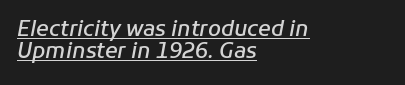
Q: Is the text bold? A: Semi-bold.
Q: Is the text italic (slanted)? A: Yes, it leans right by about 11 degrees.
Q: Is the text underlined? A: Yes.
Q: How is the paragraph aligned? A: Left-aligned.
Q: Is the spacing between letters normal or unusually wide? A: Normal.
Q: Is the spacing between lines tight, normal or loose? A: Tight.
